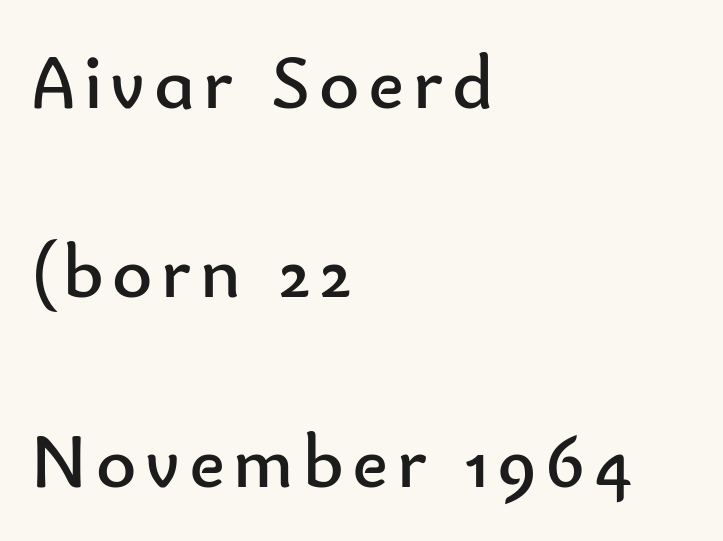
The designer went with a sans here, leaving each stem footless. This block would shrink considerably if given ordinary leading; it's expanded now. The face used here is proportionally spaced, like ordinary book or web type. The passage shown is not underscored anywhere. The paragraph has a hard left edge and a soft right edge.
